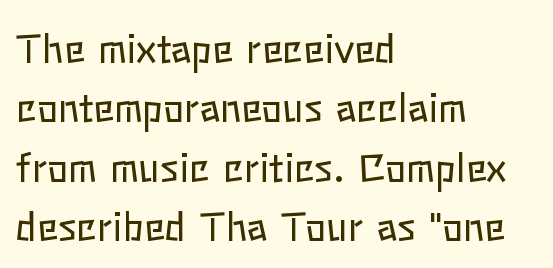
The image shows 39 px regular-weight type, upright; set left-aligned, normal line spacing (1.52x), normal letter spacing, not underlined; low stroke contrast and a medium x-height.
